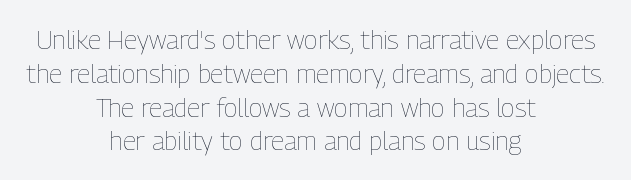
{"italic": "no", "bold": "no", "underline": "no", "align": "center", "line_spacing": "normal", "line_spacing_ratio": 1.3, "letter_spacing": "normal", "letter_spacing_em": 0.0, "glyph_px": 26}
